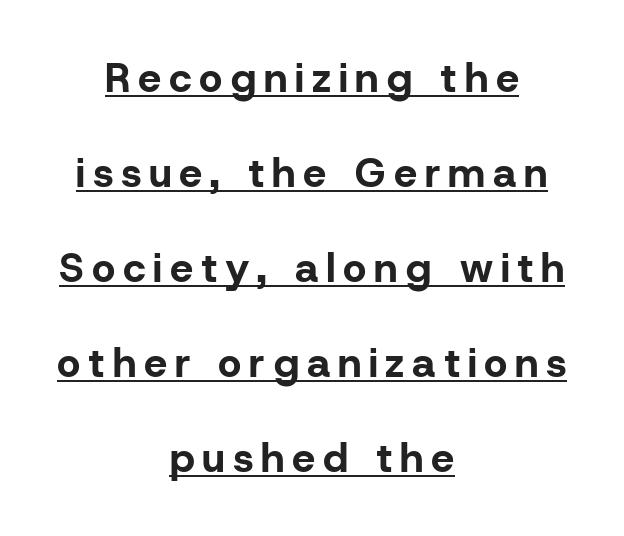
Q: Is the text bold? A: Yes.
Q: Is the text italic (slanted)? A: No, it is upright.
Q: Is the typeface a serif or a sans-serif typeface? A: Sans-serif.
Q: Is the text underlined? A: Yes.
Q: How is the paragraph aligned? A: Centered.
Q: Is the spacing between lines tight, normal or loose? A: Loose.
Q: Width (condensed, normal, or wide)? A: Normal.
Q: Stroke contrast? A: Low.
Q: x-height? A: Medium.
Q: Monospaced? A: No.
